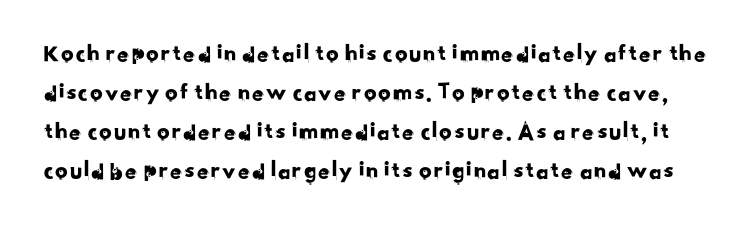
Q: Is the text underlined? A: No.
Q: Is the spacing between letters normal or unusually wide? A: Normal.
Q: Is the spacing between lines tight, normal or loose? A: Normal.
